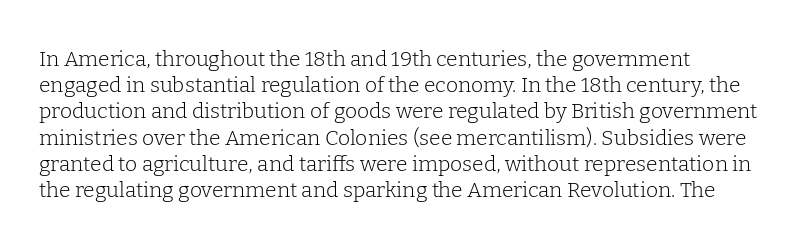
{"italic": "no", "bold": "no", "underline": "no", "line_spacing": "normal", "line_spacing_ratio": 1.25, "letter_spacing": "normal", "letter_spacing_em": 0.0, "glyph_px": 21}
